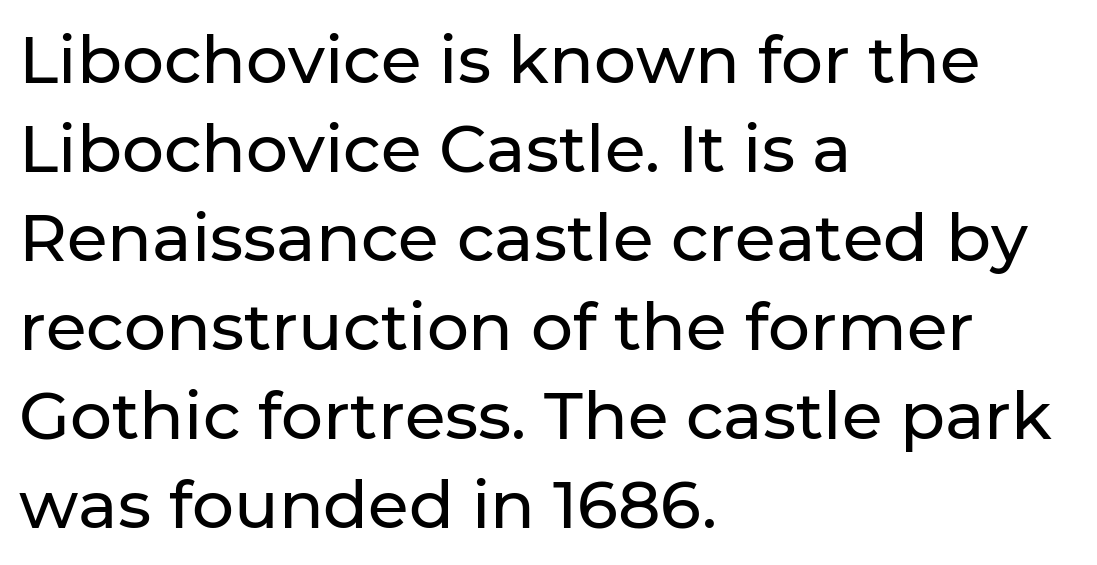
The rendering uses natural spacing where letterforms have individual widths. The passage shown is not underscored anywhere. The designer left line spacing at the default. Note: no serifs on the glyphs. This rendering leaves character spacing at its baseline value. The paragraph has a hard left edge and a soft right edge.
